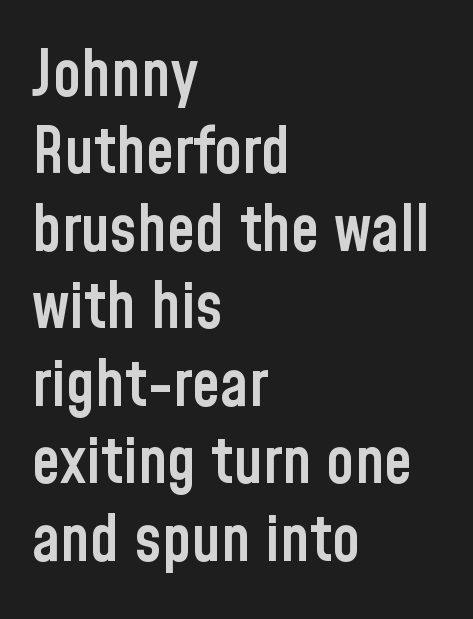
Q: Is the text bold? A: Semi-bold.
Q: Is the text italic (slanted)? A: No, it is upright.
Q: Is the typeface a serif or a sans-serif typeface? A: Sans-serif.
Q: Is the text underlined? A: No.
Q: How is the paragraph aligned? A: Left-aligned.
Q: Is the spacing between letters normal or unusually wide? A: Normal.
Q: Width (condensed, normal, or wide)? A: Condensed.
Q: Stroke contrast? A: Low.
Q: x-height? A: Medium.
Q: Monospaced? A: No.
